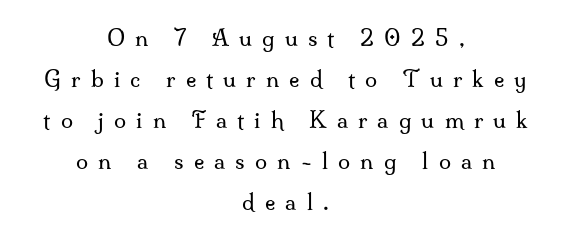
Q: Is the text bold? A: No.
Q: Is the text italic (slanted)? A: No, it is upright.
Q: Is the text underlined? A: No.
Q: How is the paragraph aligned? A: Centered.
Q: Is the spacing between letters normal or unusually wide? A: Unusually wide.
